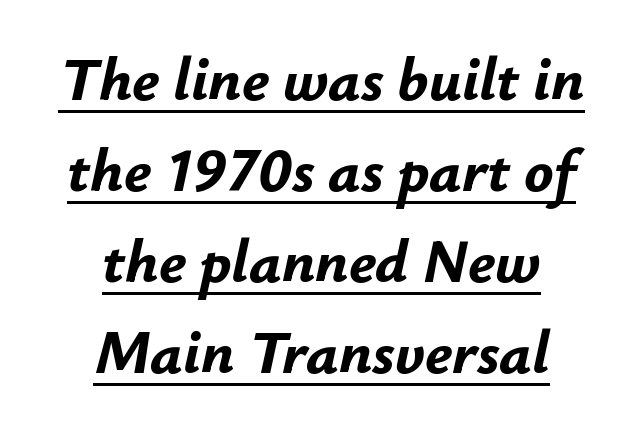
The image shows 61 px bold type, italic (leaning right); set centered, normal line spacing (1.49x), normal letter spacing, underlined; low stroke contrast and a small x-height.
